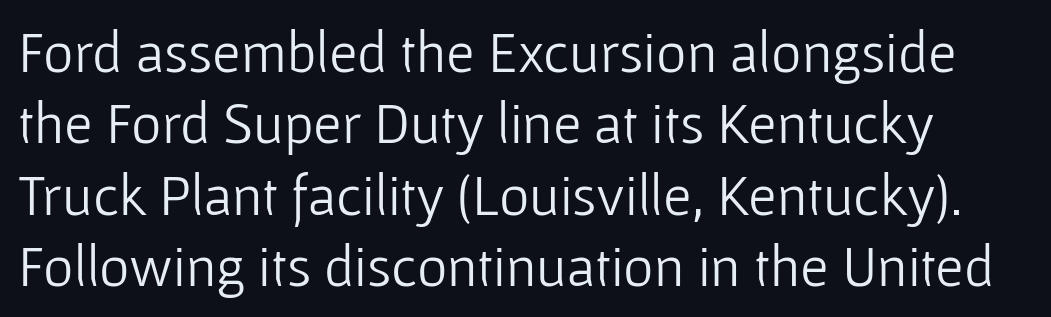
The image shows 58 px light sans-serif type, upright; set line spacing 1.23x, normal letter spacing, not underlined; low stroke contrast and a medium x-height.
